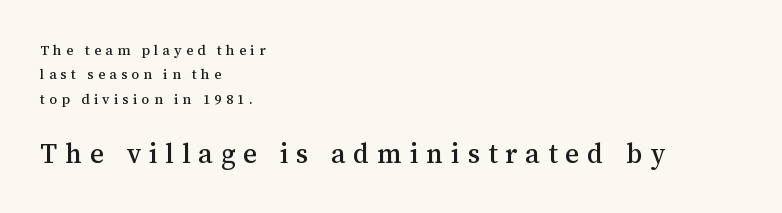
The image shows 27 px text type, upright; set left-aligned, line spacing 1.74x, unusually wide letter spacing (+0.3 em), not underlined; the second (bottom) block is 1.93x larger.
